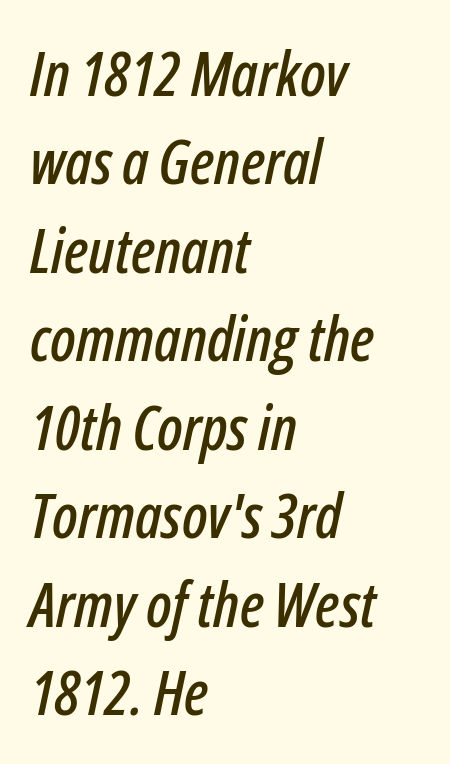
The image shows 61 px condensed type, italic (leaning right); set left-aligned, normal line spacing (1.45x), normal letter spacing, not underlined; low stroke contrast and a medium x-height.
